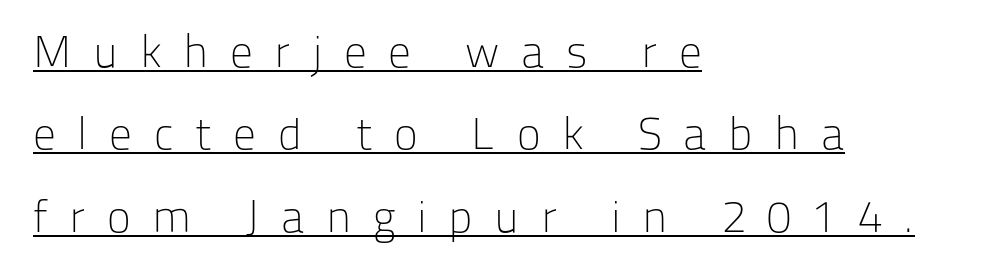
Is the stroke heavy? The answer is a plain regular-or-lighter. Underlined type. Loose tracking; the words dissolve into strings of separated letters. Classification — sans serif. Layout note: lines flush left. Notice how the stems are strictly vertical — no italics here.
